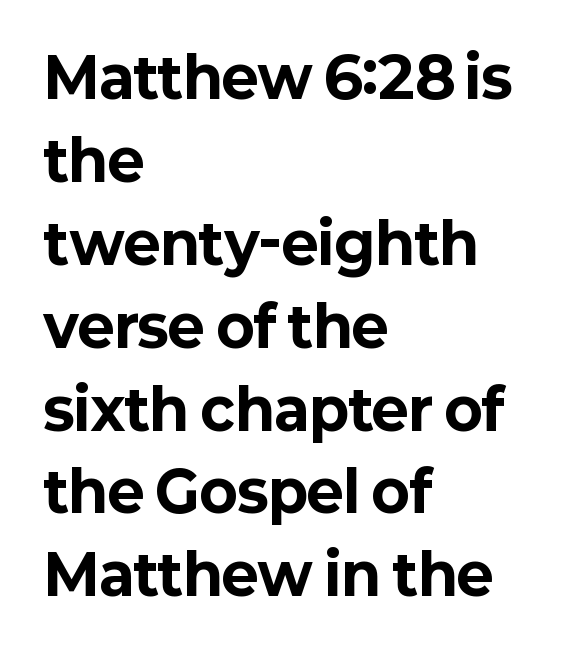
The image shows 56 px bold sans-serif type, upright; set left-aligned, normal line spacing (1.48x), normal letter spacing, not underlined; low stroke contrast and a medium x-height.
